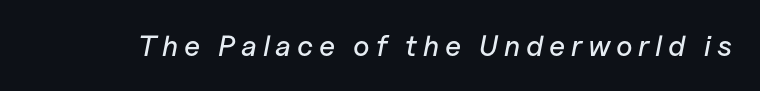
The image shows 29 px text type, italic (leaning right); set unusually wide letter spacing (+0.2 em), not underlined; low stroke contrast and a medium x-height.
